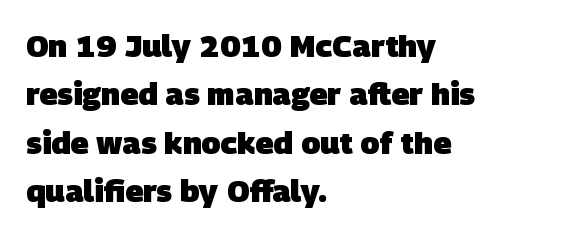
The image shows 31 px heavy sans-serif type; set left-aligned, normal line spacing (1.56x), normal letter spacing, not underlined; low stroke contrast and a large x-height.
